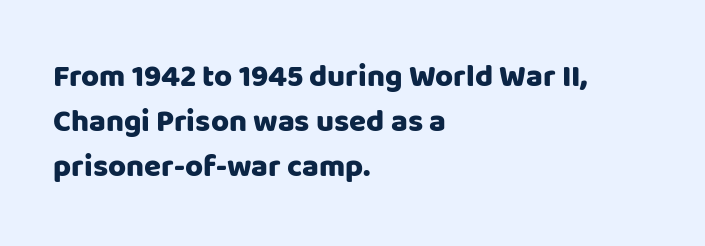
Q: Is the text italic (slanted)? A: No, it is upright.
Q: Is the typeface a serif or a sans-serif typeface? A: Sans-serif.
Q: Is the text underlined? A: No.
Q: How is the paragraph aligned? A: Left-aligned.
Q: Is the spacing between letters normal or unusually wide? A: Normal.
Q: Is the spacing between lines tight, normal or loose? A: Normal.
Q: Width (condensed, normal, or wide)? A: Normal.
Q: Stroke contrast? A: Low.
Q: x-height? A: Large.
Q: Monospaced? A: No.
